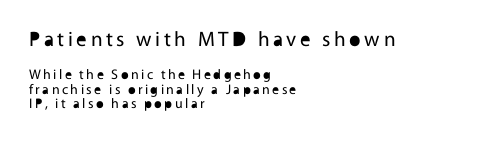
Q: Is the text bold? A: No.
Q: Is the text italic (slanted)? A: No, it is upright.
Q: Is the text underlined? A: No.
Q: How is the paragraph aligned? A: Left-aligned.
Q: Is the spacing between lines tight, normal or loose? A: Tight.
Q: Which block of text is set in a larger size, the first (top) or the second (bottom)? A: The first (top) one.
